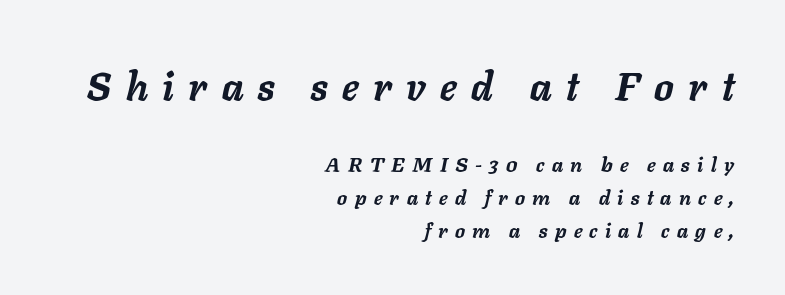
Q: Is the text bold? A: Yes.
Q: Is the text italic (slanted)? A: Yes, it leans right by about 11 degrees.
Q: Is the text underlined? A: No.
Q: How is the paragraph aligned? A: Right-aligned.
Q: Is the spacing between letters normal or unusually wide? A: Unusually wide.
Q: Is the spacing between lines tight, normal or loose? A: Normal.
Q: Which block of text is set in a larger size, the first (top) or the second (bottom)? A: The first (top) one.
Q: Width (condensed, normal, or wide)? A: Normal.
Q: Stroke contrast? A: Low.
Q: x-height? A: Medium.
Q: Monospaced? A: No.
